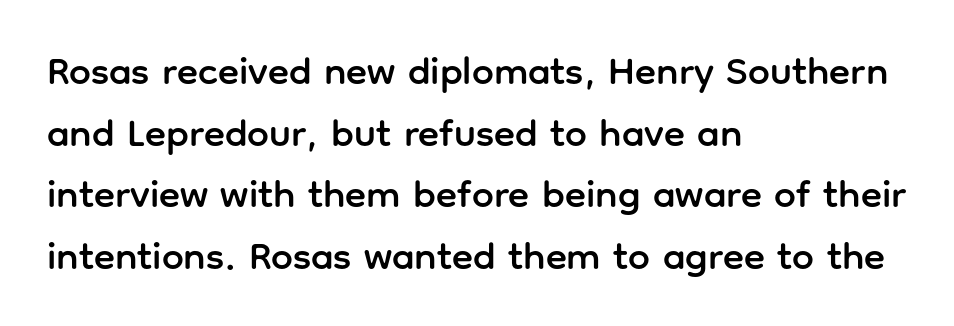
The image shows 39 px sans-serif type, upright; set left-aligned, normal line spacing (1.58x), normal letter spacing, not underlined; low stroke contrast and a medium x-height.
